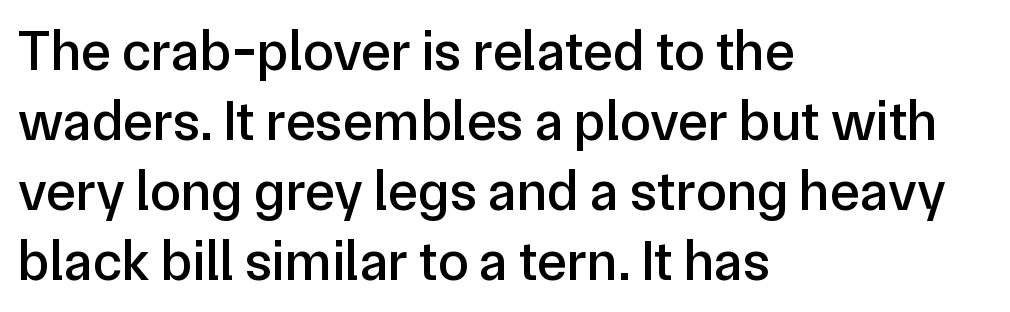
{"serif": "no", "italic": "no", "width": "normal", "stroke_contrast": "low", "x_height": "medium", "monospaced": "no", "underline": "no", "align": "left", "line_spacing": "normal", "line_spacing_ratio": 1.25, "letter_spacing": "normal", "letter_spacing_em": 0.0, "glyph_px": 56}
